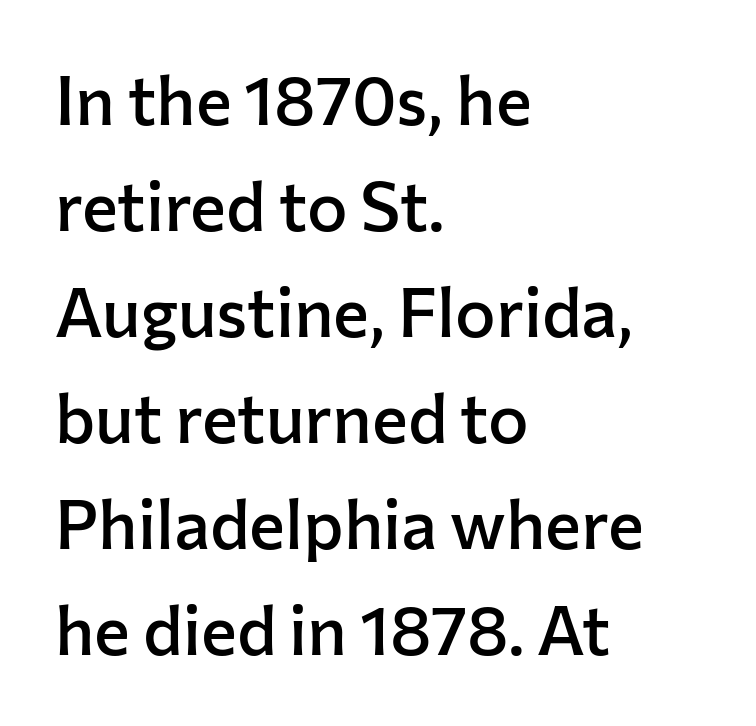
The image shows 68 px semibold sans-serif type, upright; set left-aligned, normal line spacing (1.56x), normal letter spacing, not underlined; low stroke contrast and a medium x-height.
